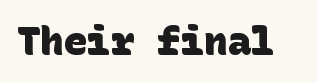
Q: Is the text bold? A: Yes.
Q: Is the typeface a serif or a sans-serif typeface? A: Sans-serif.
Q: Is the text underlined? A: No.
Q: Is the spacing between letters normal or unusually wide? A: Normal.
Q: Width (condensed, normal, or wide)? A: Normal.
Q: Stroke contrast? A: Low.
Q: x-height? A: Large.
